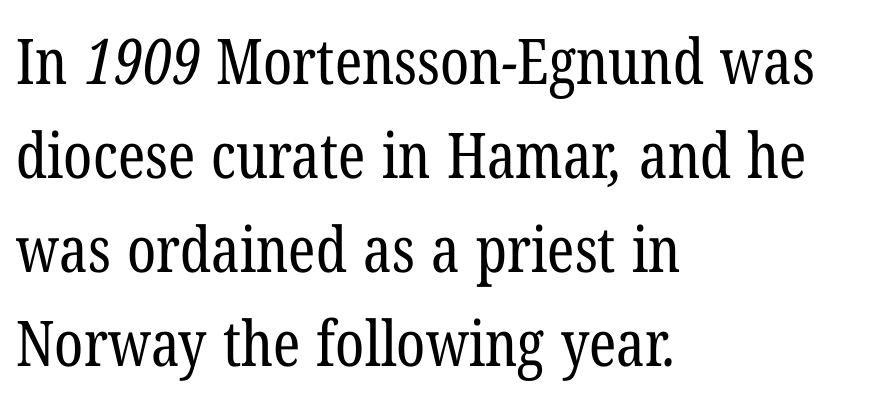
The image shows 63 px regular-weight, condensed serif type; set left-aligned, normal line spacing (1.49x), normal letter spacing, not underlined; low stroke contrast and a medium x-height.
